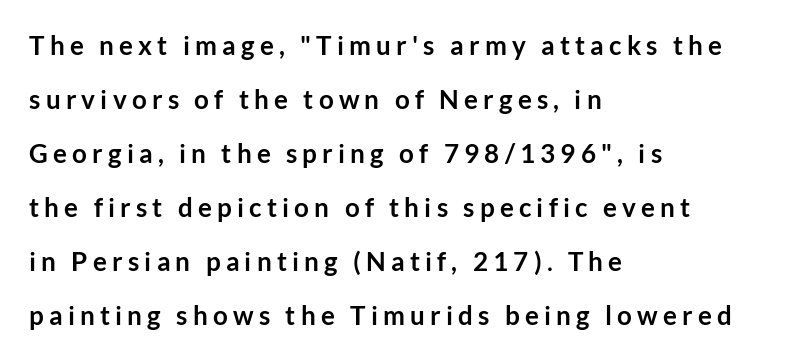
Q: Is the text bold? A: Yes.
Q: Is the text italic (slanted)? A: No, it is upright.
Q: Is the text underlined? A: No.
Q: How is the paragraph aligned? A: Left-aligned.
Q: Is the spacing between letters normal or unusually wide? A: Unusually wide.
Q: Is the spacing between lines tight, normal or loose? A: Loose.
